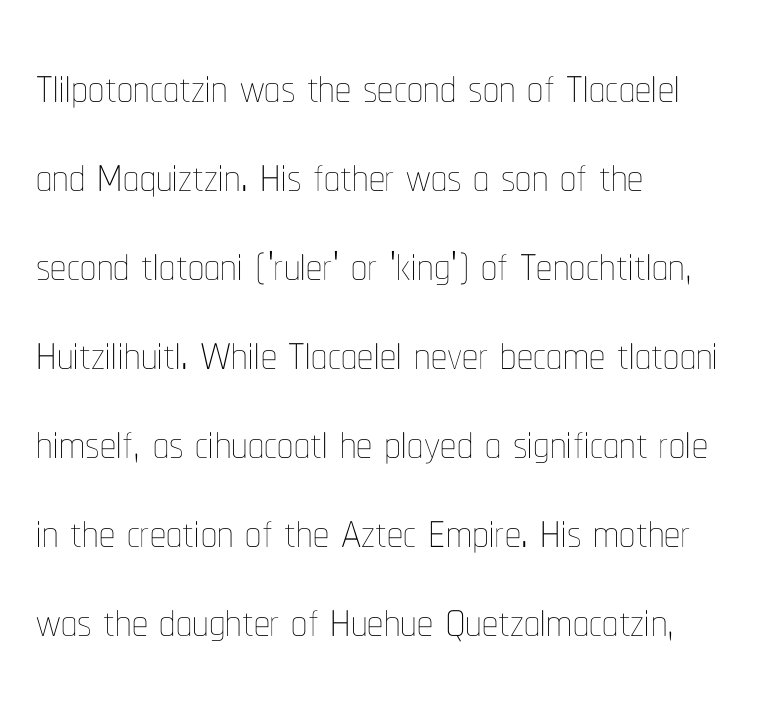
Q: Is the text bold? A: No.
Q: Is the text italic (slanted)? A: No, it is upright.
Q: Is the text underlined? A: No.
Q: How is the paragraph aligned? A: Left-aligned.
Q: Is the spacing between letters normal or unusually wide? A: Normal.
Q: Is the spacing between lines tight, normal or loose? A: Normal.
Q: Width (condensed, normal, or wide)? A: Condensed.
Q: Stroke contrast? A: Low.
Q: x-height? A: Medium.
Q: Monospaced? A: No.
